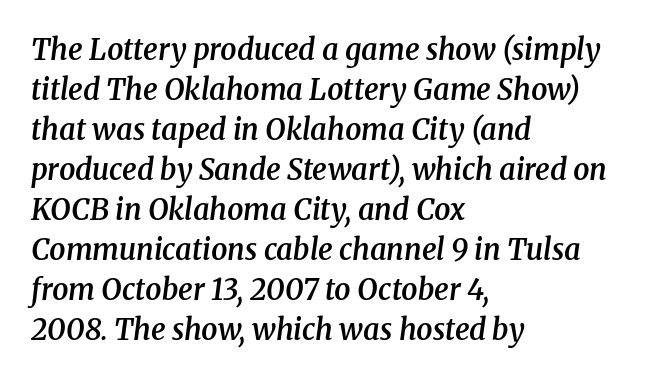
{"serif": "yes", "italic": "yes", "lean": "right", "slant_degrees": 8, "bold": "semi", "weight": "semibold", "width": "normal", "stroke_contrast": "medium", "x_height": "medium", "monospaced": "no", "underline": "no", "align": "left", "line_spacing": "normal", "line_spacing_ratio": 1.38, "letter_spacing": "normal", "letter_spacing_em": 0.0, "glyph_px": 29}
